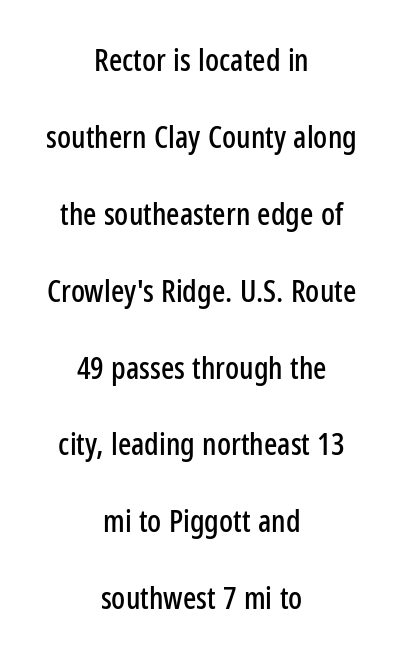
{"serif": "no", "italic": "no", "width": "condensed", "stroke_contrast": "low", "x_height": "medium", "monospaced": "no", "underline": "no", "align": "center", "line_spacing": "loose", "line_spacing_ratio": 2.48, "letter_spacing": "normal", "letter_spacing_em": 0.0, "glyph_px": 31}
